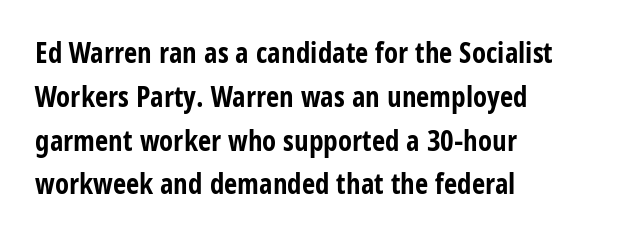
Q: Is the text bold? A: Yes.
Q: Is the text italic (slanted)? A: No, it is upright.
Q: Is the typeface a serif or a sans-serif typeface? A: Sans-serif.
Q: Is the text underlined? A: No.
Q: How is the paragraph aligned? A: Left-aligned.
Q: Is the spacing between letters normal or unusually wide? A: Normal.
Q: Is the spacing between lines tight, normal or loose? A: Normal.
Q: Width (condensed, normal, or wide)? A: Condensed.
Q: Stroke contrast? A: Low.
Q: x-height? A: Large.
Q: Monospaced? A: No.
